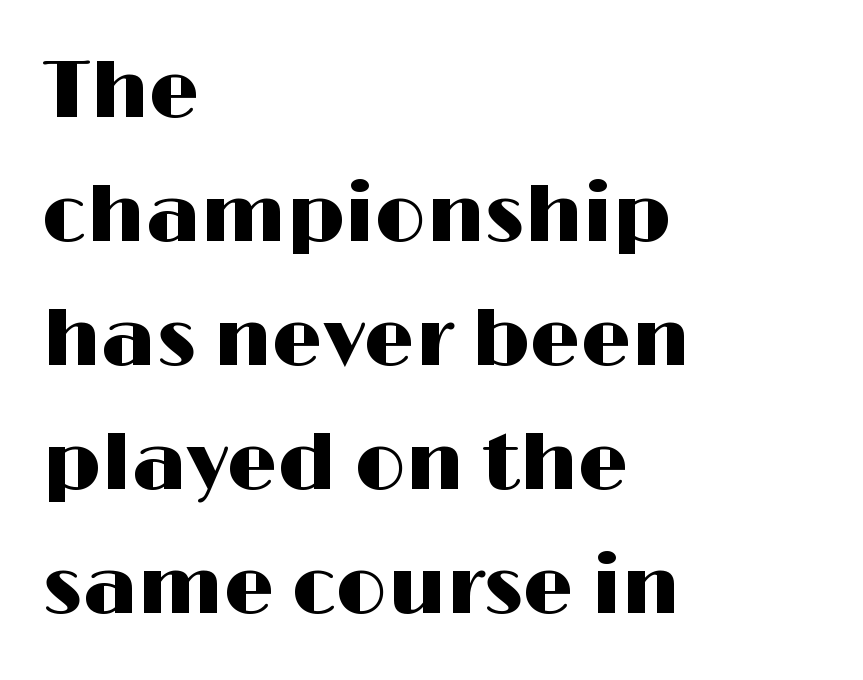
{"serif": "no", "italic": "no", "width": "wide", "stroke_contrast": "high", "x_height": "medium", "monospaced": "no", "underline": "no", "align": "left", "line_spacing": "normal", "line_spacing_ratio": 1.55, "letter_spacing": "normal", "letter_spacing_em": 0.0, "glyph_px": 80}
